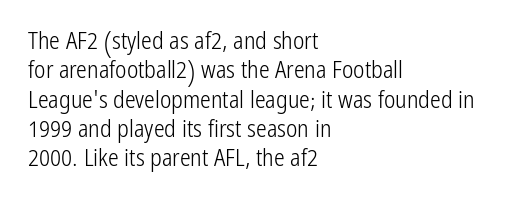
Notice how the stems are strictly vertical — no italics here. Standard letterfit; no display-style spreading of the glyphs. The space beneath each line is pristine and unruled. Counters stay open thanks to moderate or lighter strokes. A classic flush-left, rag-right setting is used for this passage.
